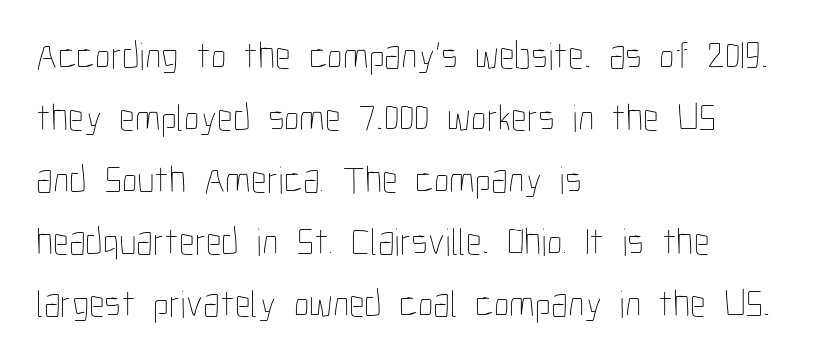
Q: Is the text bold? A: No.
Q: Is the text italic (slanted)? A: No, it is upright.
Q: Is the text underlined? A: No.
Q: How is the paragraph aligned? A: Left-aligned.
Q: Is the spacing between letters normal or unusually wide? A: Normal.
Q: Is the spacing between lines tight, normal or loose? A: Normal.
Q: Width (condensed, normal, or wide)? A: Condensed.
Q: Stroke contrast? A: Low.
Q: x-height? A: Medium.
Q: Monospaced? A: No.
